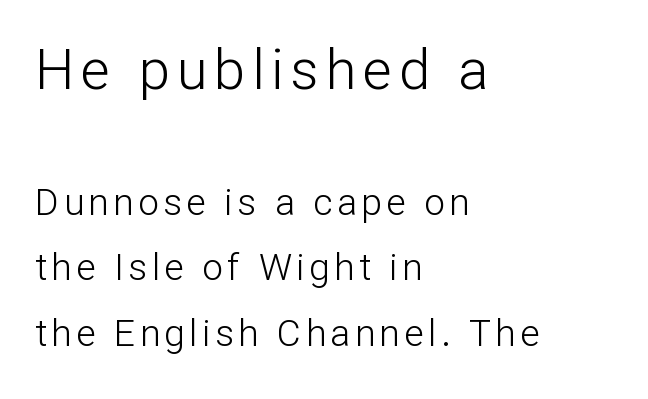
{"serif": "no", "italic": "no", "bold": "no", "weight": "light", "width": "normal", "stroke_contrast": "low", "x_height": "medium", "monospaced": "no", "underline": "no", "align": "left", "line_spacing_ratio": 1.77, "larger_block": "first", "size_ratio": 1.51, "glyph_px": 56}
